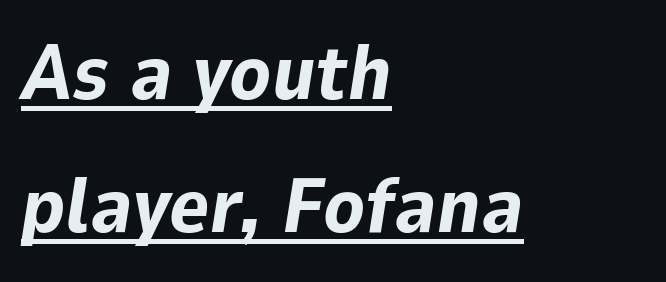
Q: Is the text bold? A: Yes.
Q: Is the text italic (slanted)? A: Yes, it leans right by about 9 degrees.
Q: Is the text underlined? A: Yes.
Q: How is the paragraph aligned? A: Left-aligned.
Q: Is the spacing between letters normal or unusually wide? A: Normal.
Q: Width (condensed, normal, or wide)? A: Normal.
Q: Stroke contrast? A: Low.
Q: x-height? A: Medium.
Q: Monospaced? A: No.
